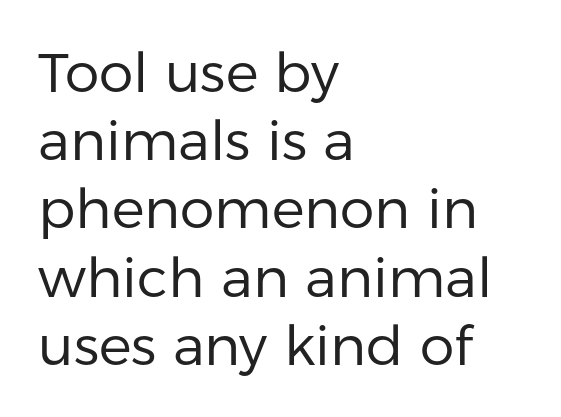
{"serif": "no", "italic": "no", "bold": "no", "weight": "regular", "width": "normal", "stroke_contrast": "low", "x_height": "medium", "monospaced": "no", "underline": "no", "align": "left", "line_spacing_ratio": 1.24, "letter_spacing": "normal", "letter_spacing_em": 0.0, "glyph_px": 55}
